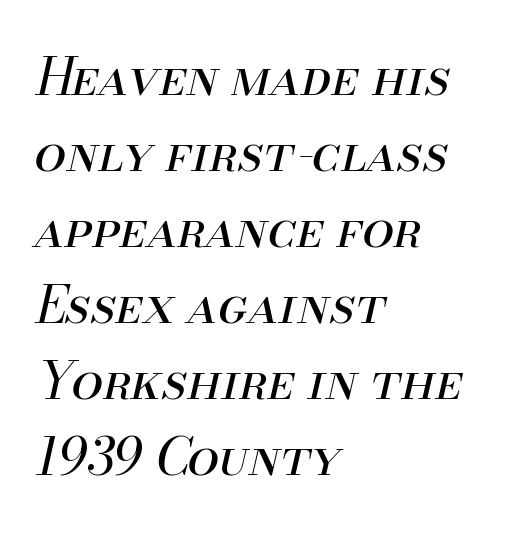
{"italic": "yes", "lean": "right", "slant_degrees": 13, "bold": "no", "weight": "regular", "width": "normal", "stroke_contrast": "medium", "x_height": "small", "monospaced": "no", "underline": "no", "align": "left", "line_spacing": "normal", "line_spacing_ratio": 1.49, "letter_spacing": "normal", "letter_spacing_em": 0.0, "glyph_px": 51}
